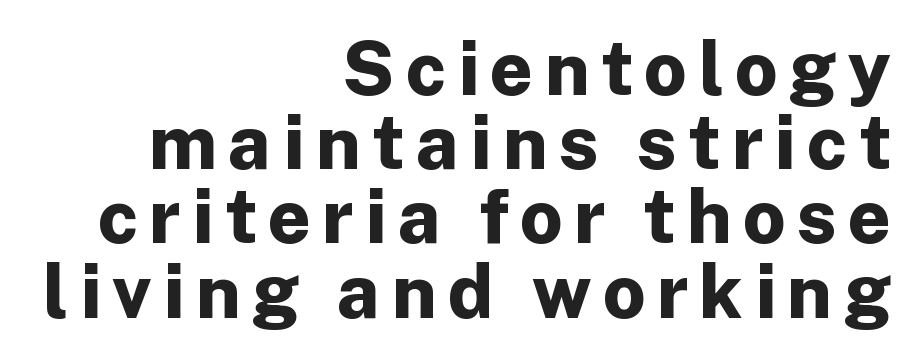
The image shows 75 px bold sans-serif type, upright; set right-aligned, tight line spacing (0.99x), not underlined; low stroke contrast and a medium x-height.
